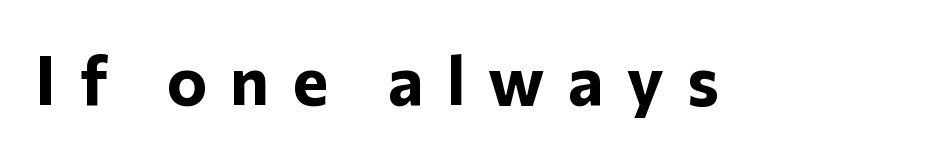
{"serif": "no", "italic": "no", "bold": "yes", "weight": "bold", "width": "normal", "stroke_contrast": "low", "x_height": "medium", "monospaced": "no", "underline": "no", "letter_spacing": "wide", "letter_spacing_em": 0.34, "glyph_px": 68}
